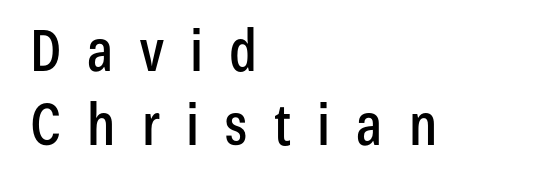
The image shows 57 px condensed sans-serif type, upright; set left-aligned, normal line spacing (1.3x), unusually wide letter spacing (+0.46 em), not underlined; low stroke contrast and a medium x-height.
